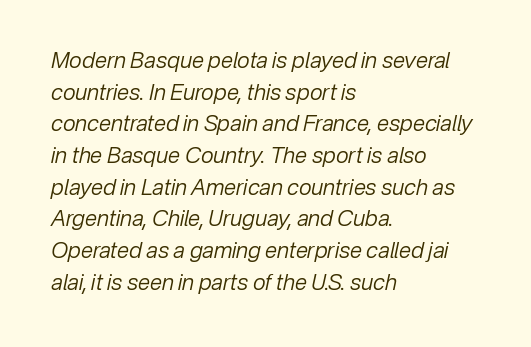
Nothing unusual about the tracking: characters are spaced as the font intends. Designer's note — italics engaged. The typesetter chose a ragged-right arrangement here. Stroke thickness stays within the range of a standard reading face or lighter. The rendering uses a moderate line-height, typical for paragraphs.
